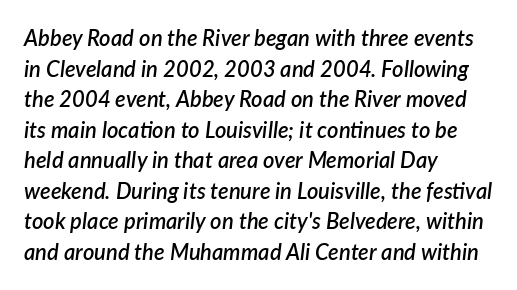
{"italic": "yes", "lean": "right", "slant_degrees": 7, "bold": "semi", "underline": "no", "align": "left", "line_spacing": "normal", "line_spacing_ratio": 1.39, "letter_spacing": "normal", "letter_spacing_em": 0.0, "glyph_px": 22}
